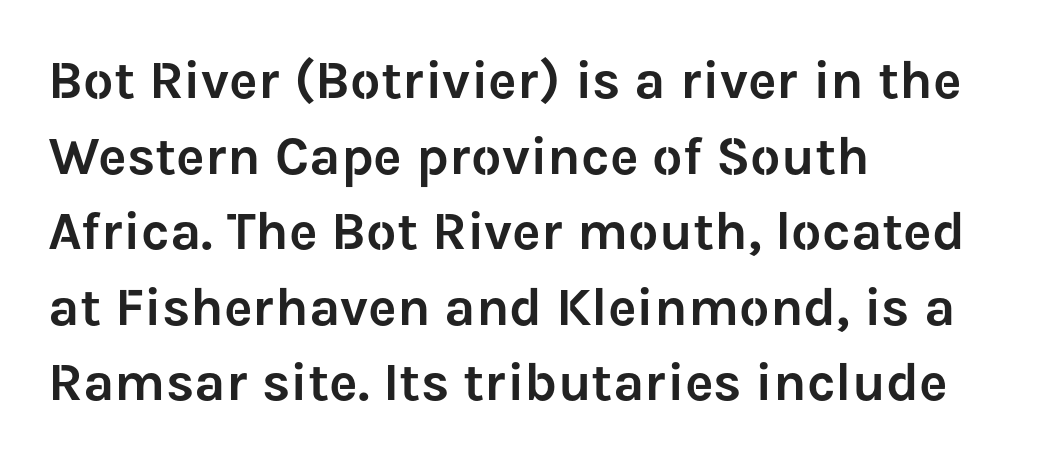
The image shows 54 px sans-serif type, upright; set left-aligned, normal line spacing (1.4x), normal letter spacing, not underlined; low stroke contrast and a medium x-height.
